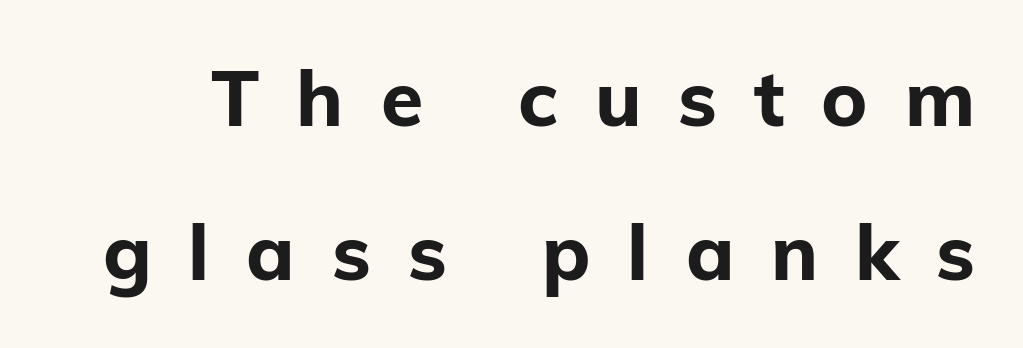
The image shows 77 px bold sans-serif type, upright; set loose line spacing (2.0x), unusually wide letter spacing (+0.48 em), not underlined; low stroke contrast and a medium x-height.
